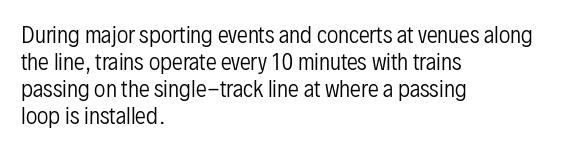
Beneath every word, the page is bare. The lettering holds an erect, upright posture throughout. Caption: face not bold, strokes unweighted. The gaps between neighbouring characters are ordinary and unremarkable.
